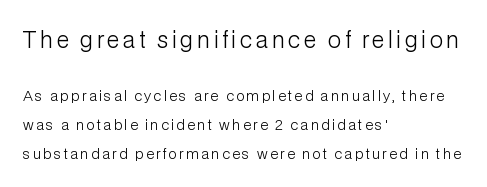
Each row of text sits above clean, open space. Tall strokes in this sample are plumb rather than angled. Interline gaps are noticeably wide in this sample. A light-to-regular cut is what we see here. The more generous point size was reserved for the upper chunk. The paragraph has a hard left edge and a soft right edge.
